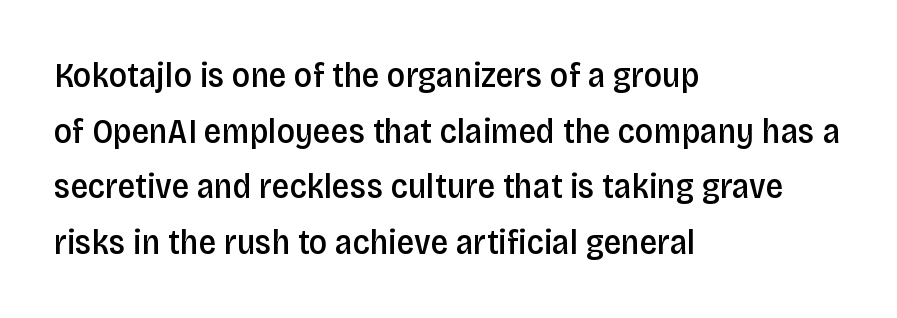
The image shows 35 px semibold, condensed sans-serif type, upright; set left-aligned, normal line spacing (1.59x), normal letter spacing, not underlined; low stroke contrast and a large x-height.
